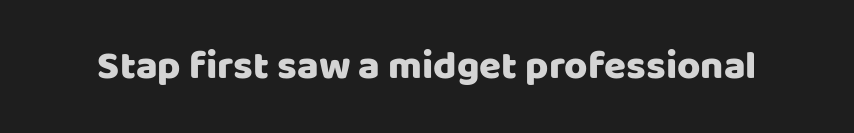
The image shows 40 px sans-serif type, upright; set normal letter spacing, not underlined; low stroke contrast and a large x-height.
